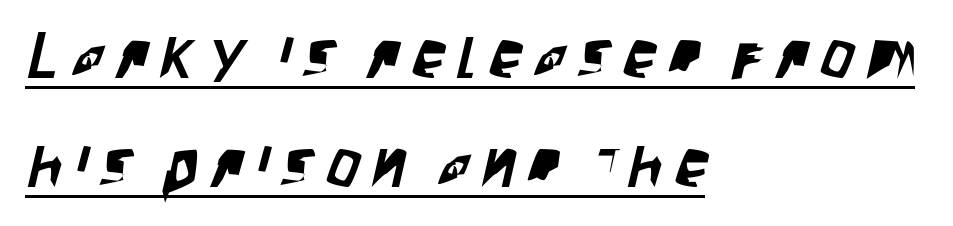
{"serif": "no", "width": "condensed", "stroke_contrast": "low", "x_height": "large", "monospaced": "no", "underline": "yes", "align": "left", "line_spacing": "normal", "line_spacing_ratio": 1.65, "glyph_px": 66}
